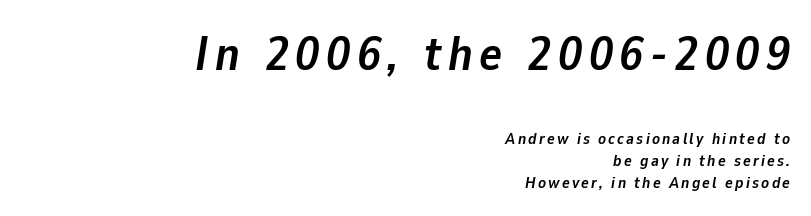
The image shows 48 px semibold type, italic (leaning right); set right-aligned, normal line spacing (1.4x), not underlined; the first (top) block is 3.0x larger; low stroke contrast and a medium x-height.
